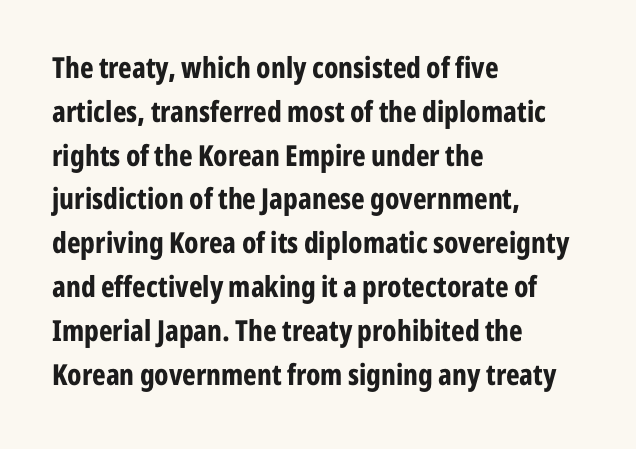
{"serif": "no", "italic": "no", "bold": "yes", "weight": "bold", "width": "condensed", "stroke_contrast": "low", "x_height": "medium", "monospaced": "no", "underline": "no", "align": "left", "line_spacing": "normal", "line_spacing_ratio": 1.51, "letter_spacing": "normal", "letter_spacing_em": 0.0, "glyph_px": 29}
